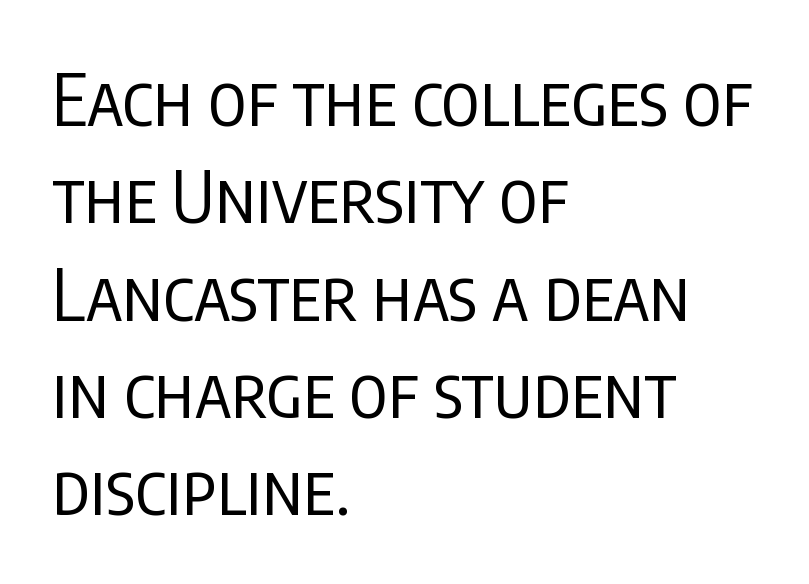
Is this a fixed-width face? No — the glyphs have proportional, varying widths. Has an underline been added? It has not. Is there much room between lines? A standard amount, neither cramped nor airy. Italic: no, the glyphs are upright roman. Inter-character spacing is left at the font's built-in metrics. Weight: in the light-to-regular range.
